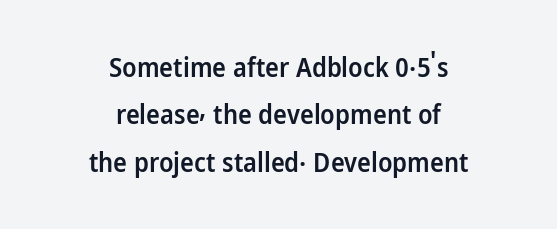
Q: Is the text bold? A: Semi-bold.
Q: Is the text italic (slanted)? A: No, it is upright.
Q: Is the text underlined? A: No.
Q: How is the paragraph aligned? A: Centered.
Q: Is the spacing between letters normal or unusually wide? A: Normal.
